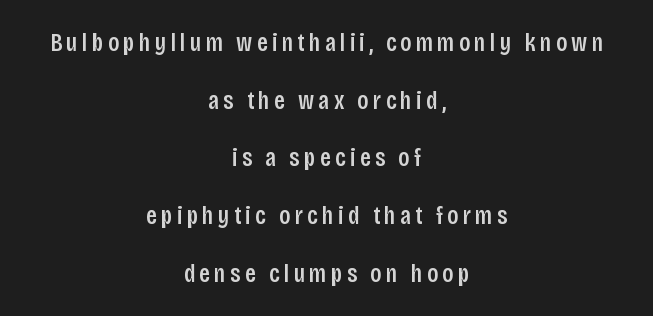
The string is rendered with underlining switched off. Look at the stroke-to-counter ratio: somewhat heavy, a semibold. This sample trades compactness for vertical openness between lines. One-word summary of the alignment: center. Tall strokes in this sample are plumb rather than angled.
